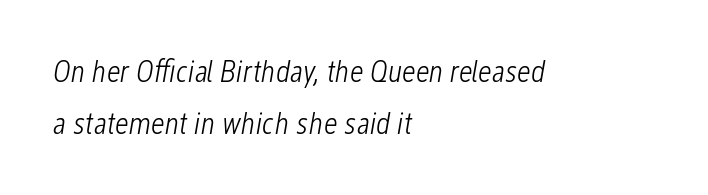
The image shows 31 px light, condensed type, italic (leaning right); set left-aligned, normal line spacing (1.67x), normal letter spacing, not underlined; low stroke contrast and a medium x-height.
